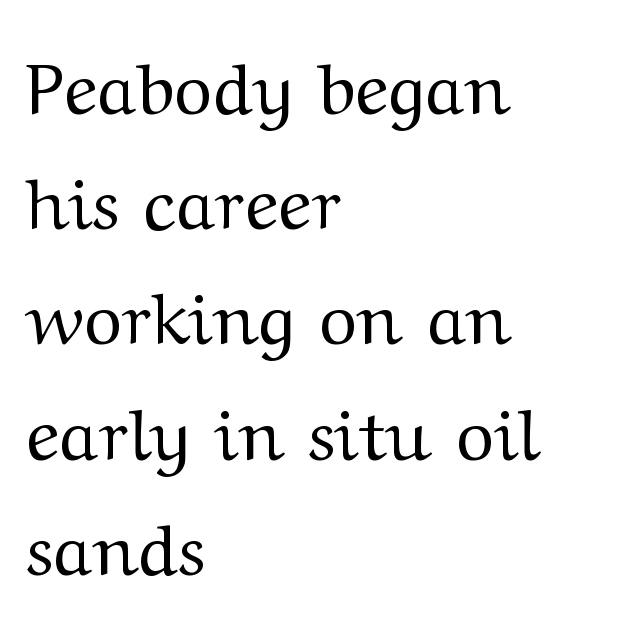
There is no visible air inserted between adjacent glyphs. The space between consecutive lines is moderate. Leftover space on each line is placed entirely after the last word. Descender tails drop into unmarked territory. Ascenders rise straight up at ninety degrees. To sum up the face: it has serifs.
